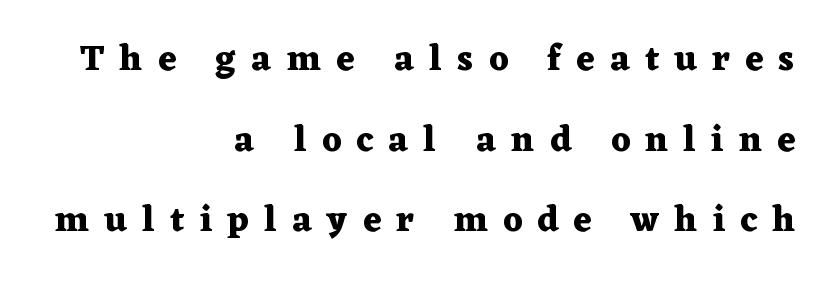
Q: Is the text bold? A: Yes.
Q: Is the text italic (slanted)? A: No, it is upright.
Q: Is the typeface a serif or a sans-serif typeface? A: Serif.
Q: Is the text underlined? A: No.
Q: How is the paragraph aligned? A: Right-aligned.
Q: Is the spacing between letters normal or unusually wide? A: Unusually wide.
Q: Is the spacing between lines tight, normal or loose? A: Loose.
Q: Width (condensed, normal, or wide)? A: Wide.
Q: Stroke contrast? A: Medium.
Q: x-height? A: Medium.
Q: Monospaced? A: No.
